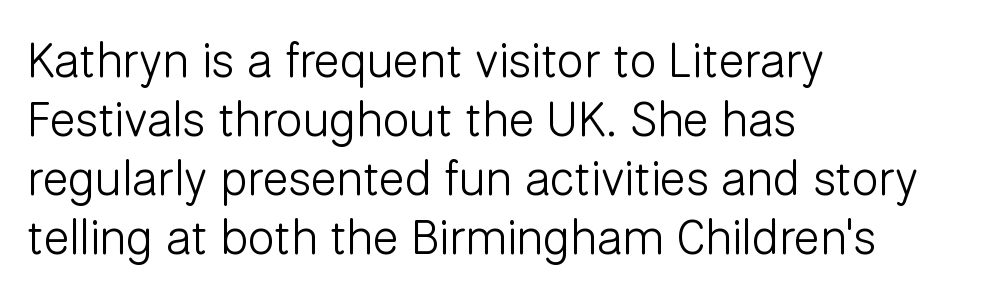
{"serif": "no", "italic": "no", "bold": "no", "weight": "light", "width": "normal", "stroke_contrast": "low", "x_height": "medium", "monospaced": "no", "underline": "no", "align": "left", "line_spacing_ratio": 1.23, "letter_spacing": "normal", "letter_spacing_em": 0.0, "glyph_px": 48}
